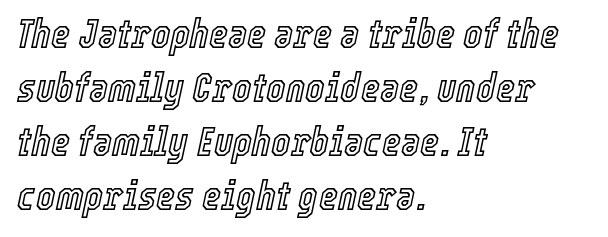
The image shows 41 px condensed type, italic (leaning right); set left-aligned, normal line spacing (1.32x), normal letter spacing, not underlined; a medium x-height.
